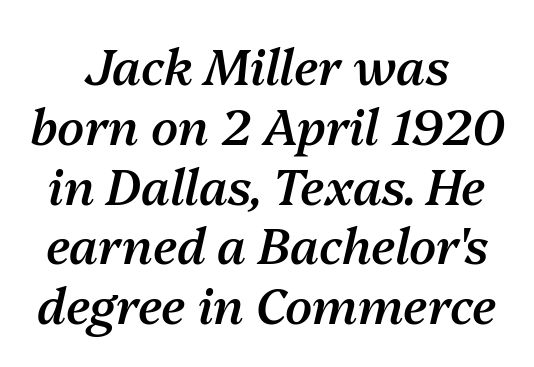
The face used here has a pronounced slope to its letters. Check under the words: just untouched page. Semibold letterforms, between regular and bold. The paragraph has two soft edges and a firm central axis.
